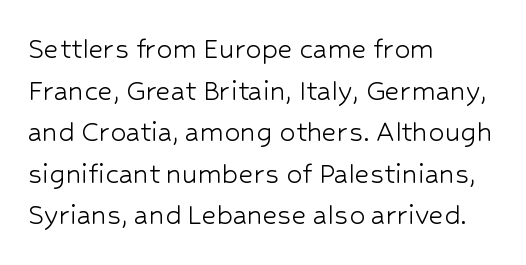
Think of a printed novel: that variable character pitch is what you see here. Anything drawn beneath the words? Only blank space. The face used here is a sans, in the tradition of grotesques and geometrics. Layout note: lines flush left. The face looks like a standard text weight, possibly lighter. The rendering uses a moderate line-height, typical for paragraphs.
